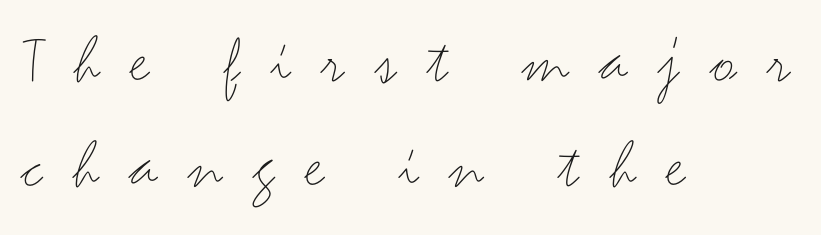
{"serif": "no", "bold": "no", "weight": "thin", "width": "wide", "stroke_contrast": "medium", "x_height": "small", "monospaced": "no", "underline": "no", "align": "left", "line_spacing": "normal", "line_spacing_ratio": 1.52, "letter_spacing": "wide", "letter_spacing_em": 0.44, "glyph_px": 69}
